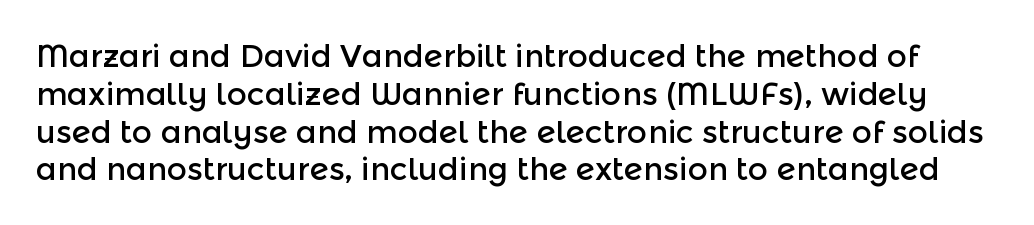
Underline: absent. The lettering holds an erect, upright posture throughout. Inter-character spacing is left at the font's built-in metrics. Does the type have serifs? No, each stem ends abruptly. Note the varied advance widths — an 'i' is clearly narrower than an 'm'.
